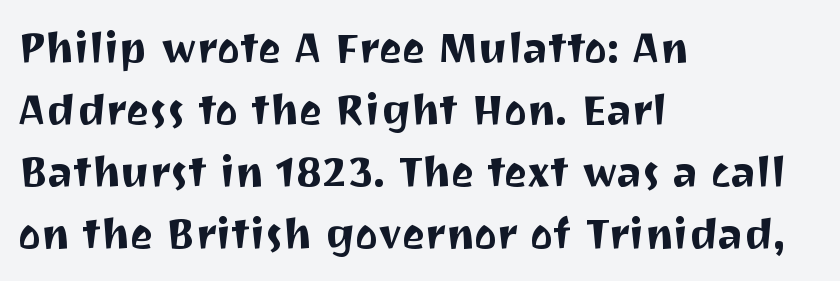
Q: Is the text italic (slanted)? A: No, it is upright.
Q: Is the typeface a serif or a sans-serif typeface? A: Sans-serif.
Q: Is the text underlined? A: No.
Q: How is the paragraph aligned? A: Left-aligned.
Q: Is the spacing between letters normal or unusually wide? A: Normal.
Q: Is the spacing between lines tight, normal or loose? A: Normal.
Q: Width (condensed, normal, or wide)? A: Normal.
Q: Stroke contrast? A: Medium.
Q: x-height? A: Medium.
Q: Monospaced? A: No.
